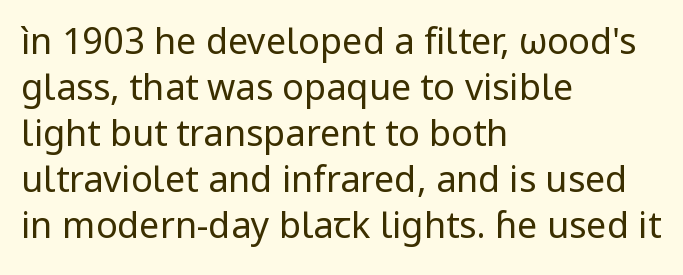
The space beneath each line is pristine and unruled. The vertical gap from one line to the next is medium. A typesetter would label this face a sans. In CSS terms this would be text-align: left. Compared with a typical body face, this is equally light or lighter still.
